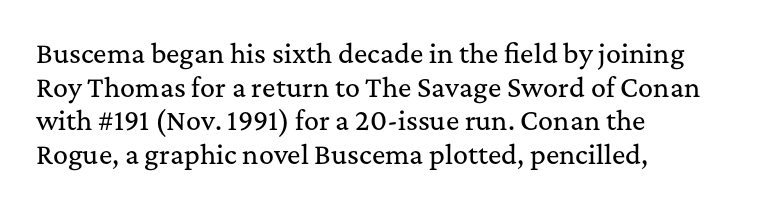
Q: Is the text italic (slanted)? A: No, it is upright.
Q: Is the text underlined? A: No.
Q: How is the paragraph aligned? A: Left-aligned.
Q: Is the spacing between letters normal or unusually wide? A: Normal.
Q: Is the spacing between lines tight, normal or loose? A: Normal.
